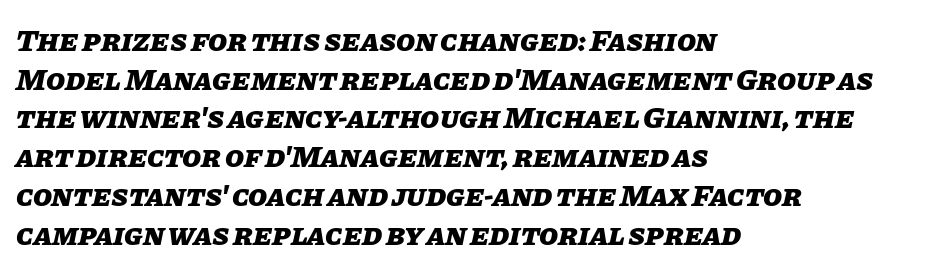
The image shows 31 px heavy type, italic (leaning right); set left-aligned, normal line spacing (1.25x), normal letter spacing, not underlined; low stroke contrast and a large x-height.
